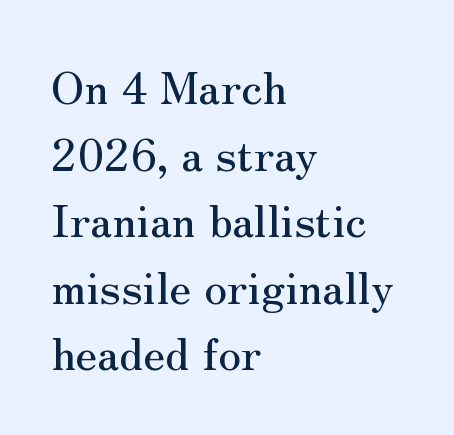
This sample keeps an unexceptional amount of space between lines. Characters follow at the spacing the type designer built in. The typography opts for an upright posture over an oblique one. In CSS terms this would be text-align: left. Anything drawn beneath the words? Only blank space.
